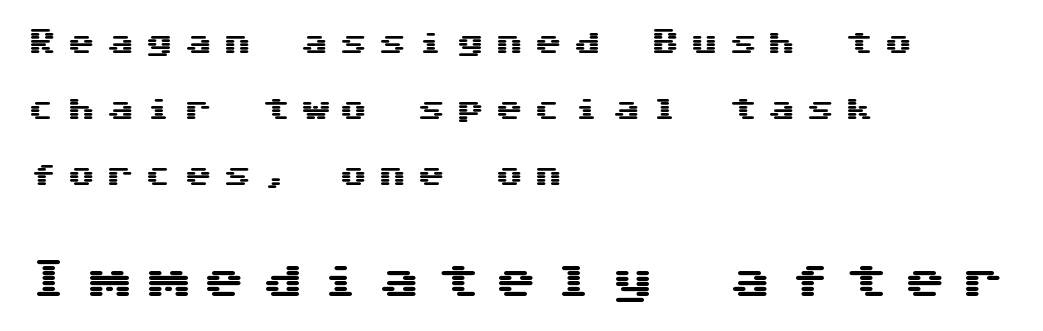
{"serif": "no", "italic": "no", "width": "wide", "stroke_contrast": "medium", "x_height": "medium", "underline": "no", "align": "left", "line_spacing": "loose", "line_spacing_ratio": 2.36, "letter_spacing": "wide", "letter_spacing_em": 0.39, "larger_block": "second", "size_ratio": 1.5, "glyph_px": 42}
